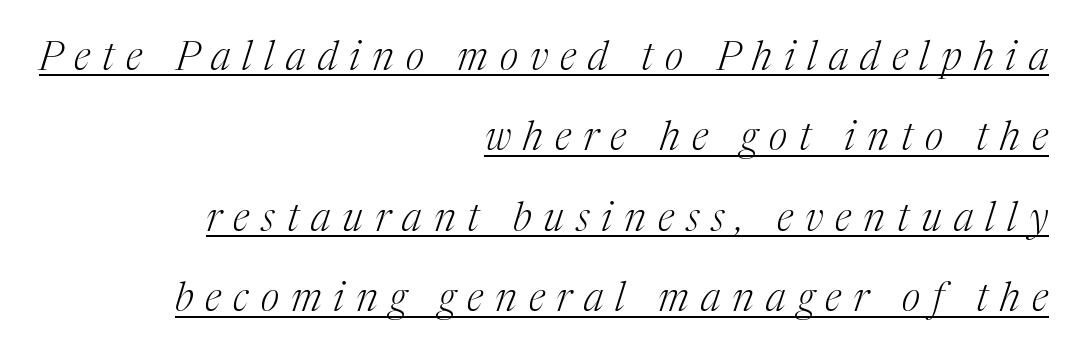
Caption: expanded tracking, letters set apart. In CSS terms this would be text-align: right. Interline gaps are noticeably wide in this sample. Is this a heavy cut? Hardly; it is regular or lighter.
